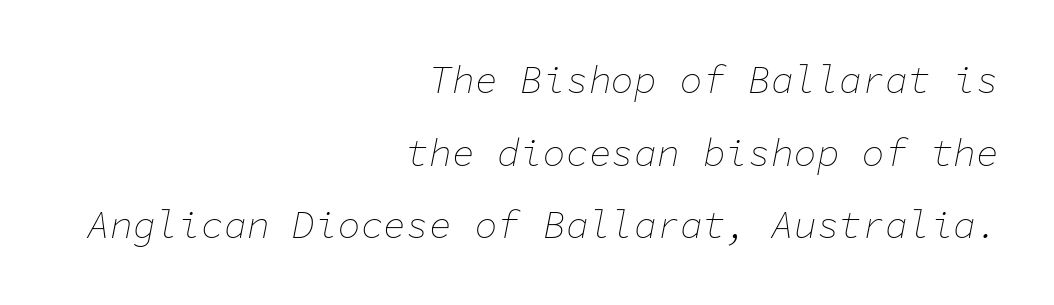
Q: Is the text bold? A: No.
Q: Is the text italic (slanted)? A: Yes, it leans right by about 11 degrees.
Q: Is the text underlined? A: No.
Q: How is the paragraph aligned? A: Right-aligned.
Q: Is the spacing between letters normal or unusually wide? A: Normal.
Q: Is the spacing between lines tight, normal or loose? A: Loose.
Q: Width (condensed, normal, or wide)? A: Normal.
Q: Stroke contrast? A: Low.
Q: x-height? A: Medium.
Q: Monospaced? A: Yes.
